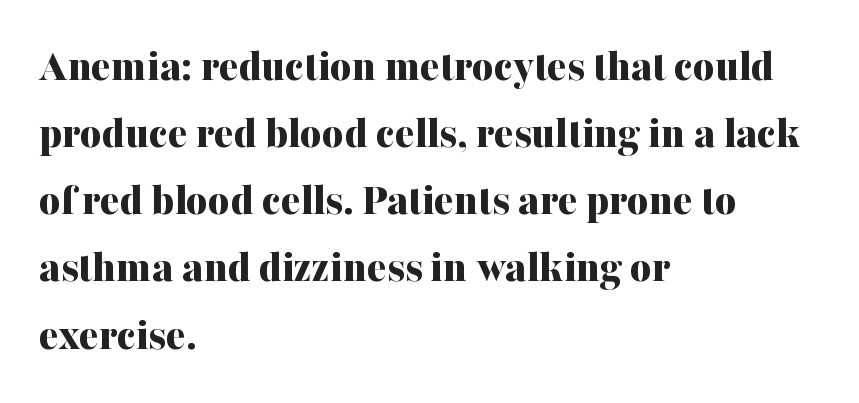
Q: Is the text bold? A: Yes.
Q: Is the text italic (slanted)? A: No, it is upright.
Q: Is the typeface a serif or a sans-serif typeface? A: Serif.
Q: Is the text underlined? A: No.
Q: How is the paragraph aligned? A: Left-aligned.
Q: Is the spacing between letters normal or unusually wide? A: Normal.
Q: Is the spacing between lines tight, normal or loose? A: Normal.
Q: Width (condensed, normal, or wide)? A: Normal.
Q: Stroke contrast? A: Medium.
Q: x-height? A: Medium.
Q: Monospaced? A: No.
